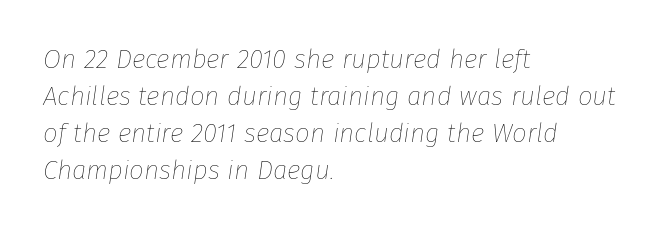
Tracking value appears to be zero — textbook default spacing. The letterforms sit at book weight or below. Beneath every word, the page is bare. The font's italic variant was chosen for this text. The leading is moderate, giving the passage an even texture.
